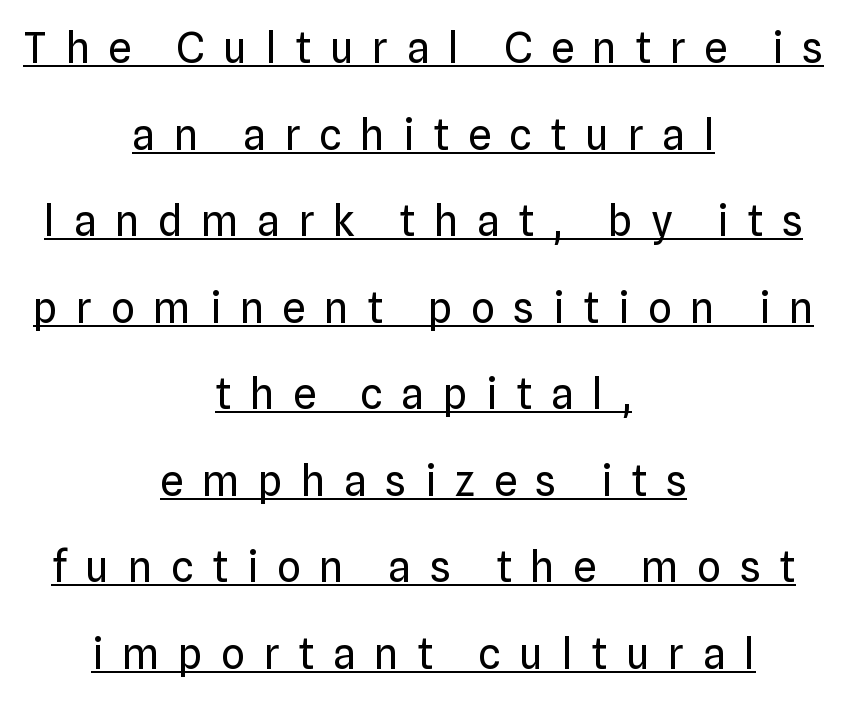
{"serif": "no", "italic": "no", "bold": "no", "weight": "regular", "width": "normal", "stroke_contrast": "low", "x_height": "medium", "monospaced": "no", "underline": "yes", "align": "center", "line_spacing": "loose", "line_spacing_ratio": 2.06, "letter_spacing": "wide", "letter_spacing_em": 0.44, "glyph_px": 42}
